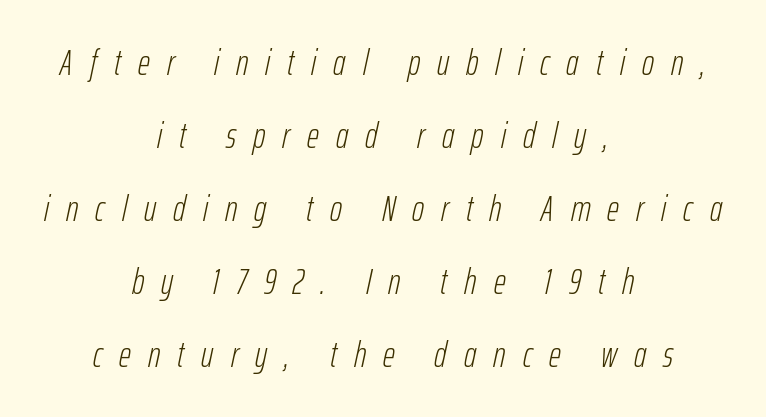
Q: Is the text bold? A: No.
Q: Is the text italic (slanted)? A: Yes, it leans right by about 12 degrees.
Q: Is the text underlined? A: No.
Q: How is the paragraph aligned? A: Centered.
Q: Is the spacing between letters normal or unusually wide? A: Unusually wide.
Q: Is the spacing between lines tight, normal or loose? A: Loose.
Q: Width (condensed, normal, or wide)? A: Condensed.
Q: Stroke contrast? A: Low.
Q: x-height? A: Medium.
Q: Monospaced? A: No.
